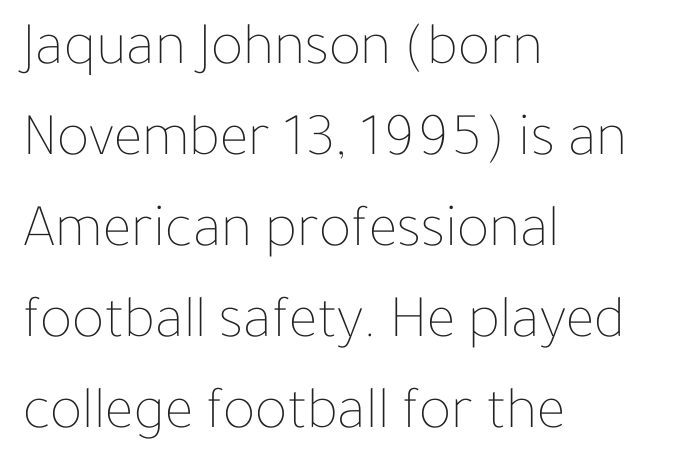
{"italic": "no", "bold": "no", "weight": "thin", "width": "normal", "stroke_contrast": "low", "x_height": "medium", "monospaced": "no", "underline": "no", "align": "left", "line_spacing": "normal", "line_spacing_ratio": 1.49, "letter_spacing": "normal", "letter_spacing_em": 0.0, "glyph_px": 61}
